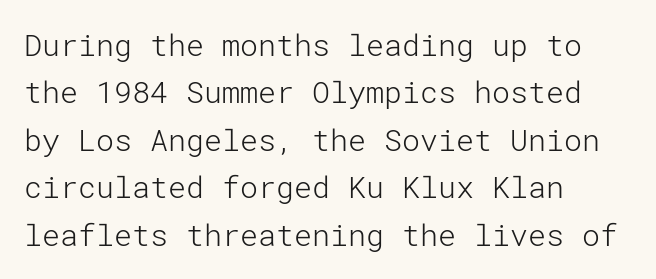
The lettering holds an erect, upright posture throughout. If you measured baseline to baseline, you'd find a middling distance. The characters are drawn with everyday or finer stroke widths. Descenders are the only things crossing below the line.
